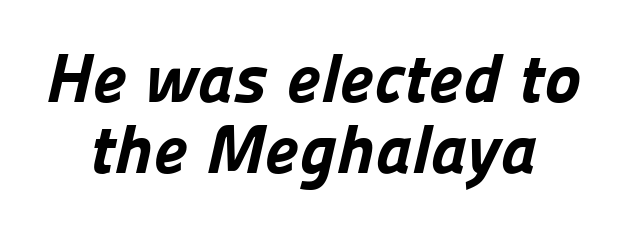
The image shows 69 px bold sans-serif type; set tight line spacing (1.03x), normal letter spacing, not underlined; low stroke contrast and a medium x-height.
